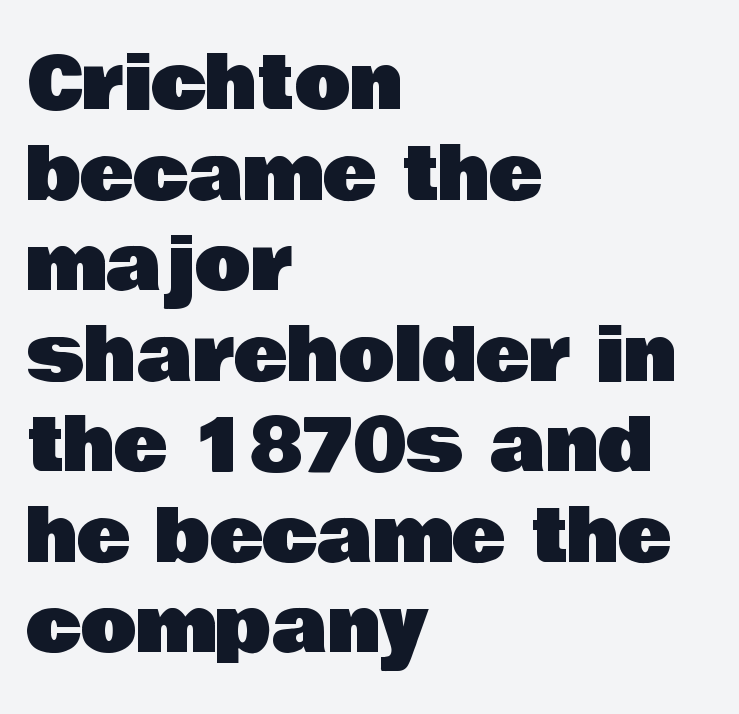
Q: Is the text italic (slanted)? A: No, it is upright.
Q: Is the typeface a serif or a sans-serif typeface? A: Sans-serif.
Q: Is the text underlined? A: No.
Q: How is the paragraph aligned? A: Left-aligned.
Q: Is the spacing between letters normal or unusually wide? A: Normal.
Q: Width (condensed, normal, or wide)? A: Normal.
Q: Stroke contrast? A: Low.
Q: x-height? A: Large.
Q: Monospaced? A: No.
